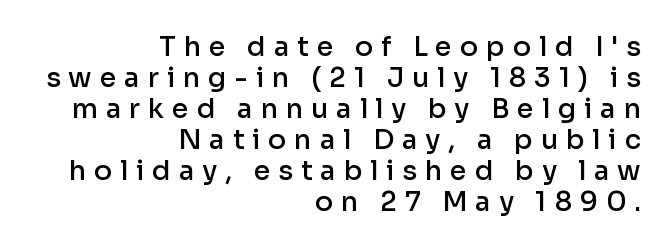
The image shows 27 px text type, upright; set right-aligned, tight line spacing (1.15x), unusually wide letter spacing (+0.29 em), not underlined.
